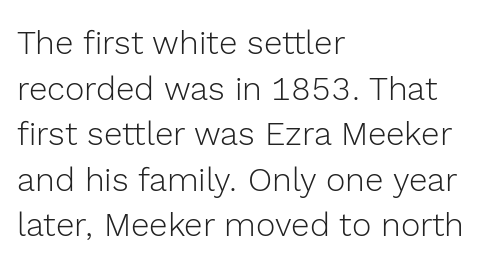
The image shows 33 px light sans-serif type, upright; set left-aligned, normal line spacing (1.38x), normal letter spacing, not underlined; a medium x-height.
